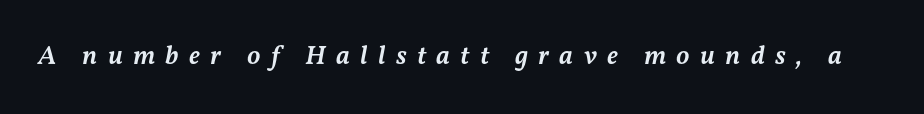
Slant detected: the letters are inclined. Any mark beneath the type? The region is blank. Compared with typical body copy, the letter spacing here is much looser. Set as a demibold, roughly 600 on the weight scale.
